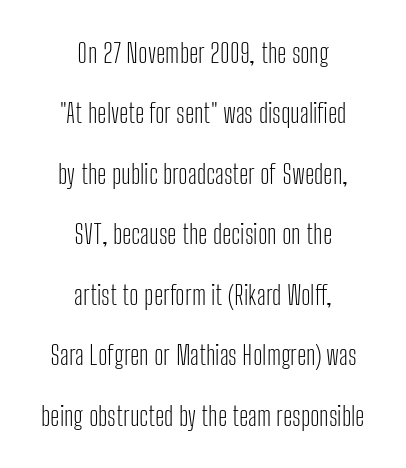
Quick note: interline space is abundant. A quiet, ordinary-to-light weight characterises the typeface. Any mark beneath the type? The region is blank. You could call the tracking neutral — neither tight nor loose. The rag falls on both sides of this text block equally.
